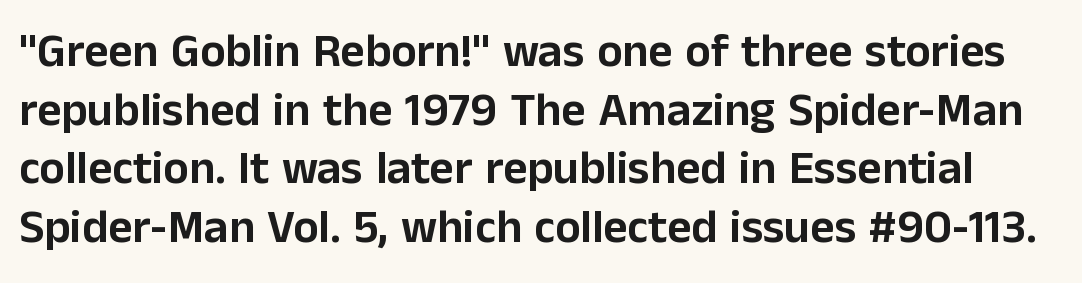
The image shows 47 px sans-serif type, upright; set normal line spacing (1.25x), normal letter spacing, not underlined; low stroke contrast and a medium x-height.
